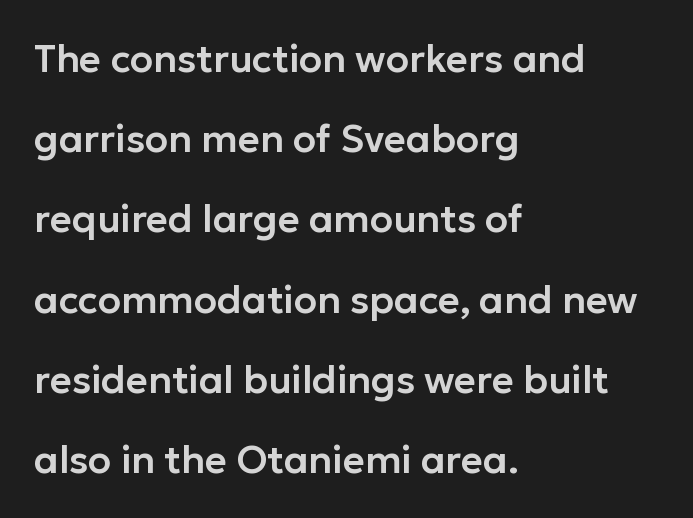
The image shows 38 px sans-serif type, upright; set left-aligned, loose line spacing (2.11x), normal letter spacing, not underlined; low stroke contrast and a medium x-height.
